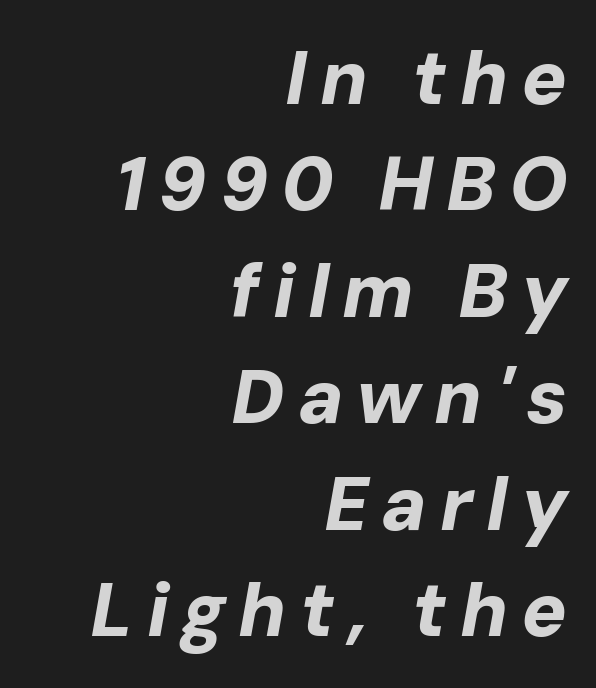
Note the varied advance widths — an 'i' is clearly narrower than an 'm'. Letters rest on an invisible, unmarked baseline. Honestly, the row spacing looks completely unremarkable. Notice how the passage keeps a crisp vertical edge on the right only. The face used here has the dense, thick strokes of a bold. If you drew a line through each stem, it would be angled.
